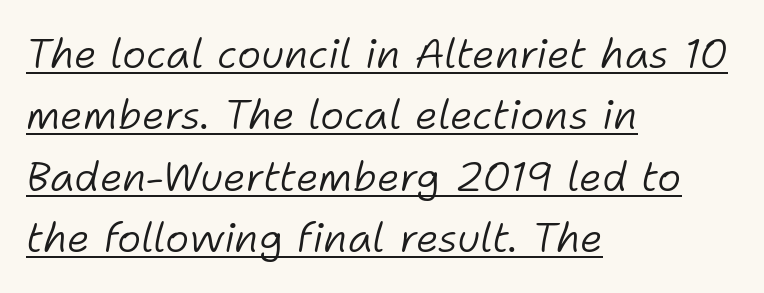
This rendering leaves character spacing at its baseline value. The rag falls on the right side of this text block. Posture: slanted. These lines are rendered in a variable-pitch font. The block of text has a typical density, with ordinary space between rows.
